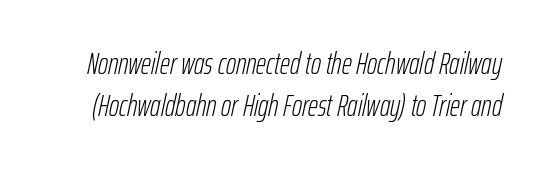
The image shows 31 px light, condensed type, italic (leaning right); set normal line spacing (1.37x), normal letter spacing, not underlined; low stroke contrast and a medium x-height.
